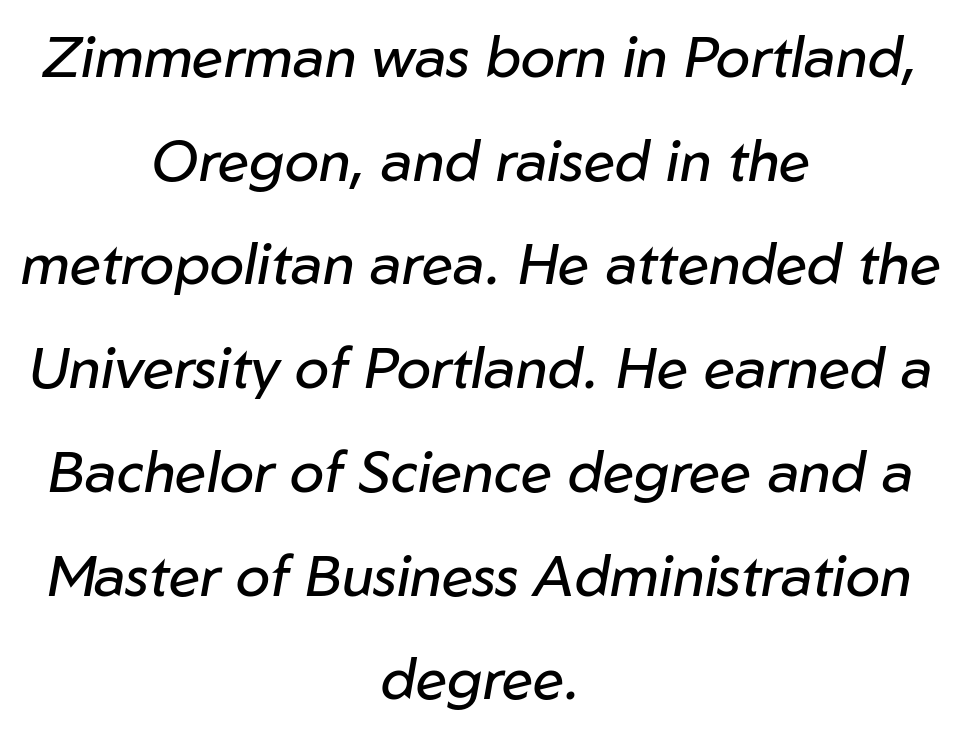
{"italic": "yes", "lean": "right", "slant_degrees": 10, "bold": "no", "weight": "regular", "width": "normal", "stroke_contrast": "low", "x_height": "medium", "monospaced": "no", "underline": "no", "align": "center", "line_spacing_ratio": 1.82, "letter_spacing": "normal", "letter_spacing_em": 0.0, "glyph_px": 57}
